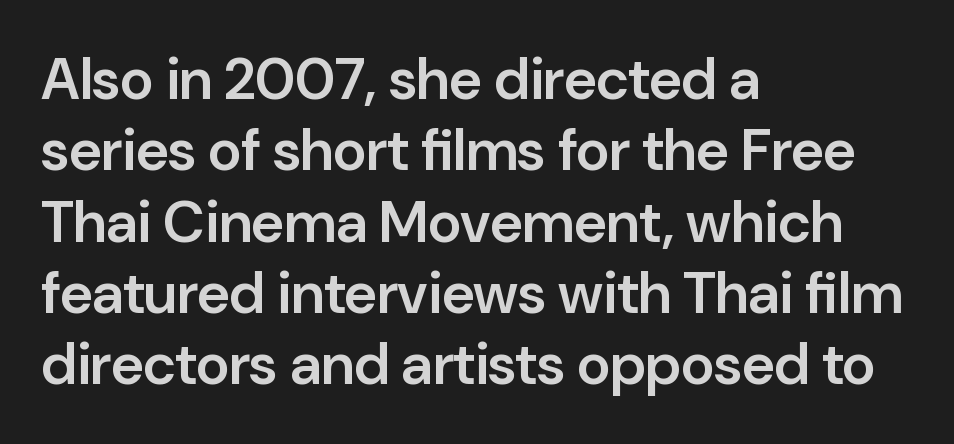
{"serif": "no", "italic": "no", "bold": "semi", "weight": "semibold", "width": "normal", "stroke_contrast": "low", "x_height": "medium", "monospaced": "no", "underline": "no", "align": "left", "line_spacing_ratio": 1.23, "letter_spacing": "normal", "letter_spacing_em": 0.0, "glyph_px": 58}
